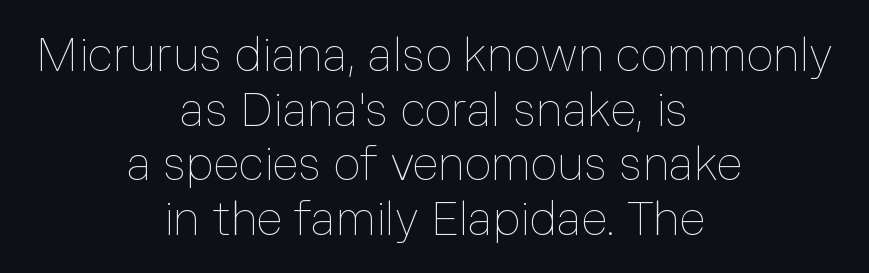
Bare-footed words on every line. The typeface has the unassuming heft of standard copy or less. Default kerning and tracking; the words read as compact shapes. Notice how the stems are strictly vertical — no italics here. You could not count columns in this text — the font is proportionally spaced. These lines are centered, leaving both edges ragged.
